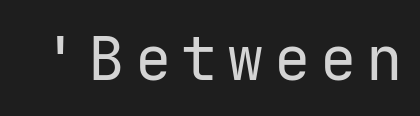
The image shows 61 px regular-weight sans-serif type, upright; set not underlined; low stroke contrast and a medium x-height.
